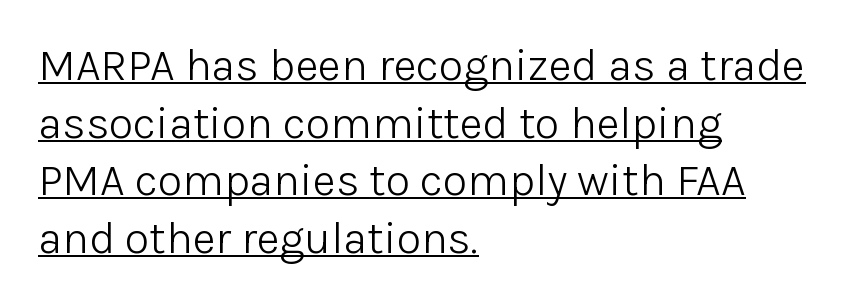
The image shows 45 px light sans-serif type, upright; set left-aligned, normal line spacing (1.28x), normal letter spacing, underlined; low stroke contrast and a medium x-height.
